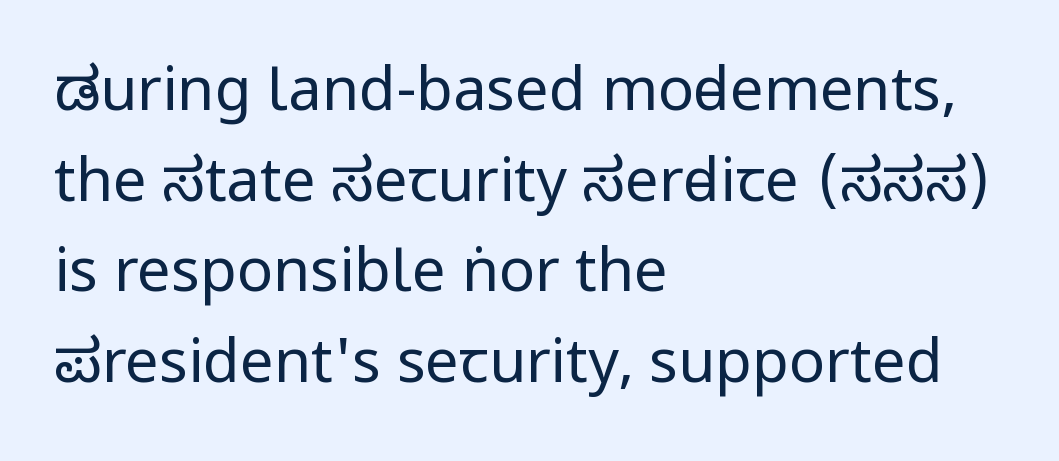
The image shows 60 px regular-weight, condensed sans-serif type, upright; set left-aligned, normal line spacing (1.51x), normal letter spacing, not underlined; low stroke contrast.
